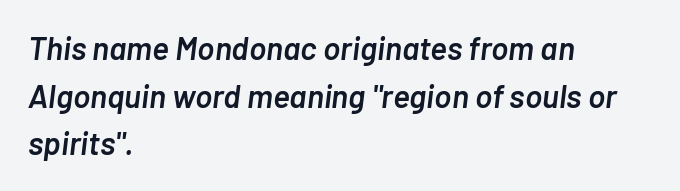
The space directly below the letters is spotless. This block has exactly the height ordinary leading produces. The lettering tilts uniformly, giving the passage an italic look. Observe the ordinary spacing: letters are neighbours, not strangers.
